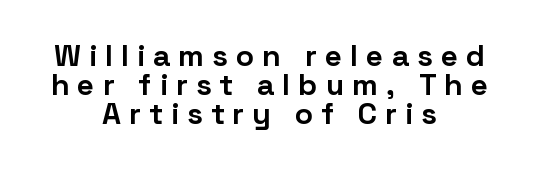
Q: Is the text bold? A: Yes.
Q: Is the text italic (slanted)? A: No, it is upright.
Q: Is the typeface a serif or a sans-serif typeface? A: Sans-serif.
Q: Is the text underlined? A: No.
Q: How is the paragraph aligned? A: Centered.
Q: Is the spacing between letters normal or unusually wide? A: Unusually wide.
Q: Is the spacing between lines tight, normal or loose? A: Tight.
Q: Width (condensed, normal, or wide)? A: Normal.
Q: Stroke contrast? A: Low.
Q: x-height? A: Medium.
Q: Monospaced? A: No.
